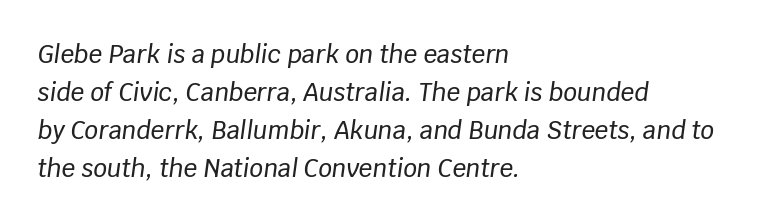
Q: Is the text italic (slanted)? A: Yes, it leans right by about 8 degrees.
Q: Is the text underlined? A: No.
Q: How is the paragraph aligned? A: Left-aligned.
Q: Is the spacing between letters normal or unusually wide? A: Normal.
Q: Is the spacing between lines tight, normal or loose? A: Normal.
